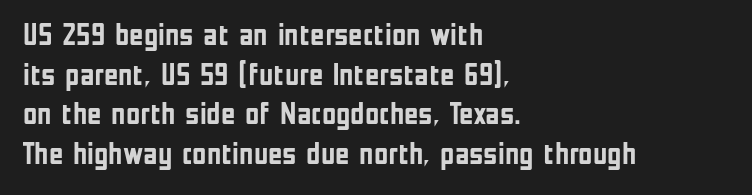
Q: Is the text bold? A: Yes.
Q: Is the text italic (slanted)? A: No, it is upright.
Q: Is the typeface a serif or a sans-serif typeface? A: Sans-serif.
Q: Is the text underlined? A: No.
Q: How is the paragraph aligned? A: Left-aligned.
Q: Is the spacing between letters normal or unusually wide? A: Normal.
Q: Is the spacing between lines tight, normal or loose? A: Normal.
Q: Width (condensed, normal, or wide)? A: Condensed.
Q: Stroke contrast? A: Low.
Q: x-height? A: Medium.
Q: Monospaced? A: No.
